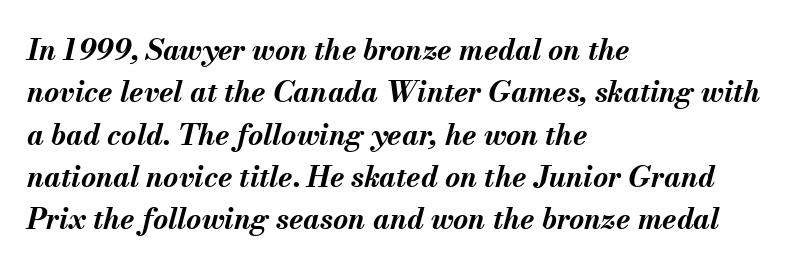
The image shows 29 px bold type, italic (leaning right); set left-aligned, normal line spacing (1.46x), normal letter spacing, not underlined; medium stroke contrast and a small x-height.
